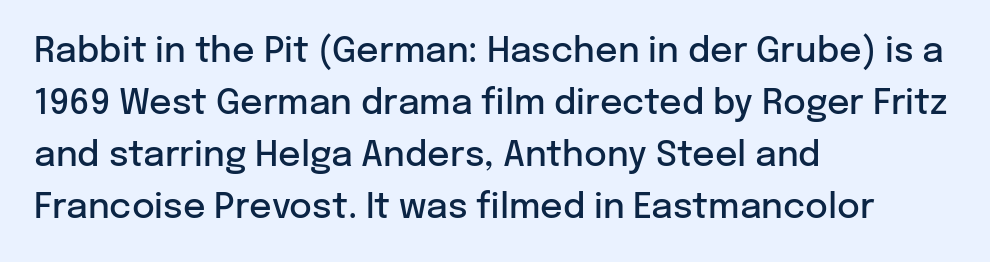
Firm but not heavy-handed strokes: this text is semibold. The font's upright variant was chosen for this text. These lines are rendered in a variable-pitch font. Each line starts at the same left margin while the right side varies. Regarding leading, the lines here are spaced in the standard way. The characters display no serif detailing; their extremities are plain.
